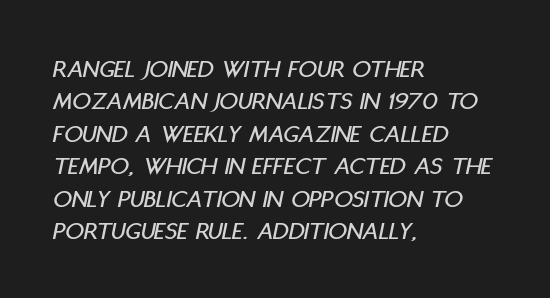
You could call the tracking neutral — neither tight nor loose. A clean baseline with only descenders dipping below it. The setting favours the left margin, as ordinary paragraphs usually do. There's an unmistakable incline to the writing here. The leading is moderate, giving the passage an even texture.
